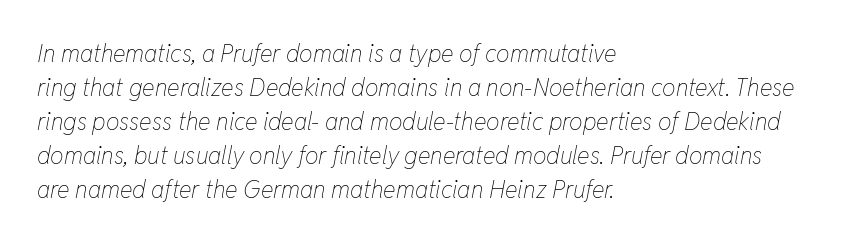
{"italic": "yes", "lean": "right", "slant_degrees": 11, "bold": "no", "underline": "no", "align": "left", "line_spacing": "normal", "line_spacing_ratio": 1.42, "letter_spacing": "normal", "letter_spacing_em": 0.0, "glyph_px": 24}
